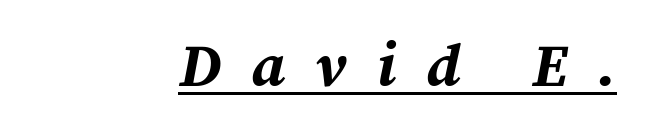
{"italic": "yes", "lean": "right", "slant_degrees": 12, "bold": "yes", "weight": "bold", "width": "normal", "stroke_contrast": "medium", "x_height": "medium", "monospaced": "no", "underline": "yes", "align": "right", "letter_spacing": "wide", "letter_spacing_em": 0.5, "glyph_px": 60}
